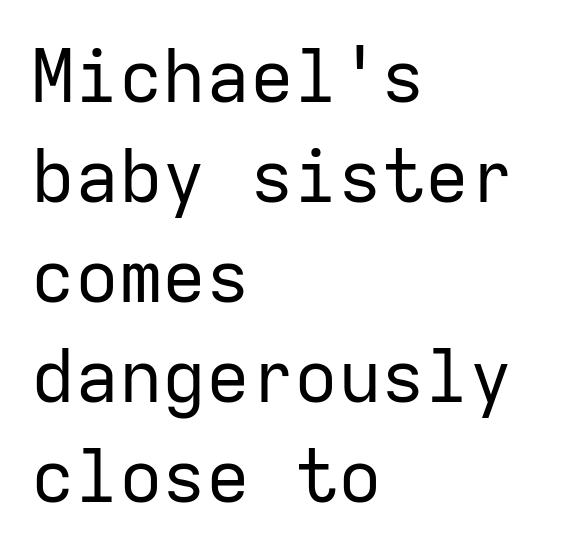
Every row of glyphs begins at an identical x-position on the left. Descenders are the only things crossing below the line. Fixed-width glyphs throughout — classic coding-font behaviour. Tall strokes in this sample are plumb rather than angled.
